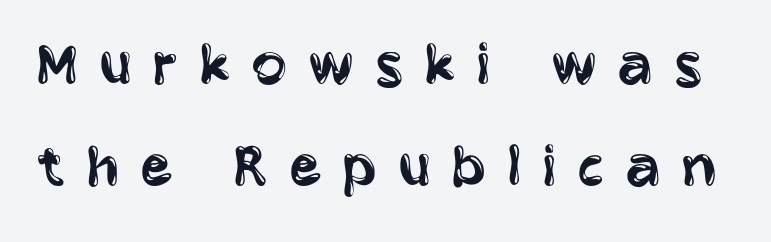
Unmarked baselines from the first word to the last. Think standard paragraph weight, or any step lighter than that. Nothing sits at the stroke ends, so this counts as sans-serif. In terms of leading, this rendering sits right in the middle.
